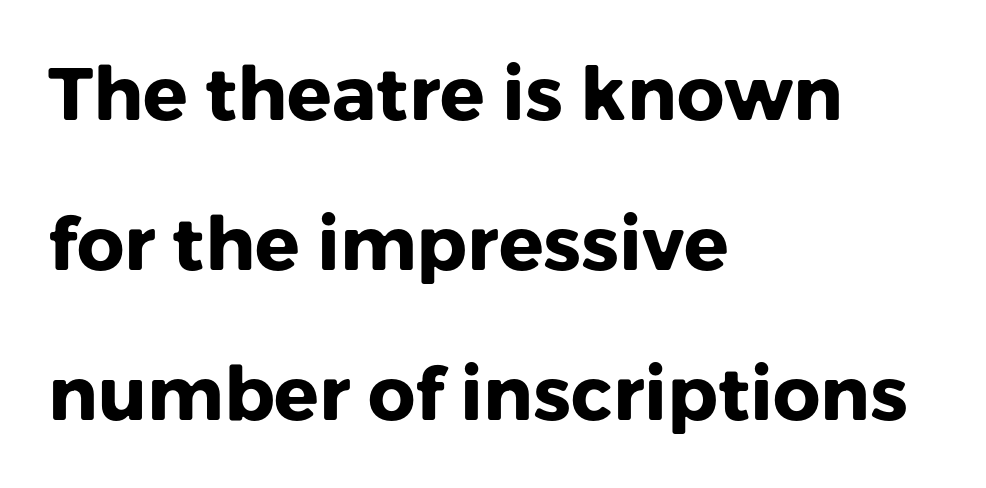
Q: Is the text bold? A: Yes.
Q: Is the text italic (slanted)? A: No, it is upright.
Q: Is the typeface a serif or a sans-serif typeface? A: Sans-serif.
Q: Is the text underlined? A: No.
Q: How is the paragraph aligned? A: Left-aligned.
Q: Is the spacing between letters normal or unusually wide? A: Normal.
Q: Is the spacing between lines tight, normal or loose? A: Loose.
Q: Width (condensed, normal, or wide)? A: Normal.
Q: Stroke contrast? A: Low.
Q: x-height? A: Medium.
Q: Monospaced? A: No.
